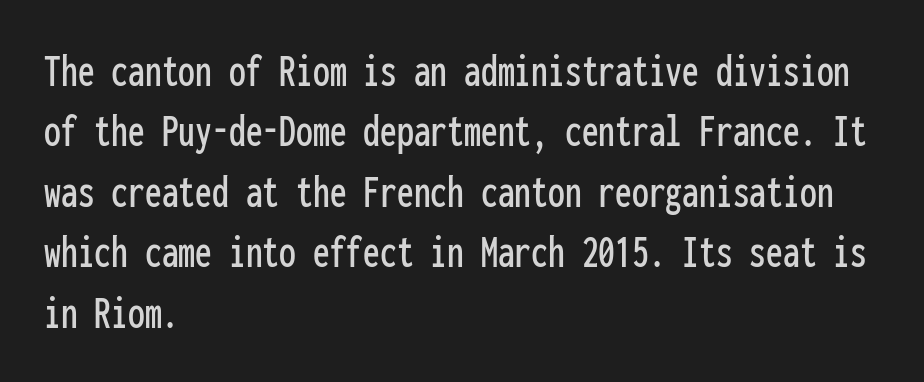
The image shows 48 px condensed sans-serif type, upright, monospaced; set left-aligned, normal line spacing (1.26x), normal letter spacing, not underlined; low stroke contrast and a medium x-height.
